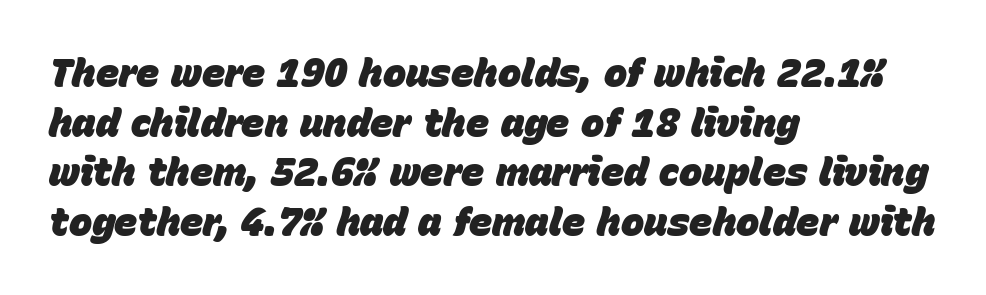
{"italic": "yes", "lean": "right", "slant_degrees": 15, "bold": "yes", "weight": "heavy", "width": "normal", "stroke_contrast": "low", "x_height": "large", "monospaced": "no", "underline": "no", "align": "left", "line_spacing": "normal", "line_spacing_ratio": 1.27, "letter_spacing": "normal", "letter_spacing_em": 0.0, "glyph_px": 39}
